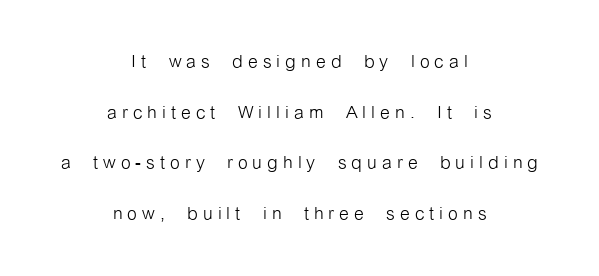
A typesetter would mark this as roman, not italic. Does extra space separate the letters? Yes, quite a lot of it. Unmarked baselines from the first word to the last. Leading is clearly above the norm, producing a sparse column. The paragraph shown floats in the horizontal middle. Summary of weight: not heavy and not bold.
